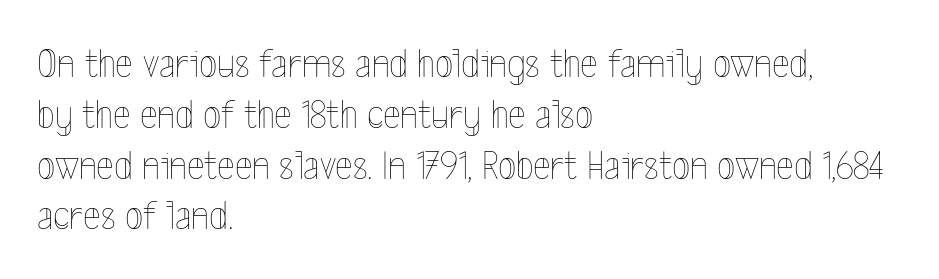
This sample has the flowing, uneven cadence of proportional lettering. The strip under each line holds only bare page. A typesetter would mark this as roman, not italic. Does extra space separate the letters? No, they use regular spacing.
